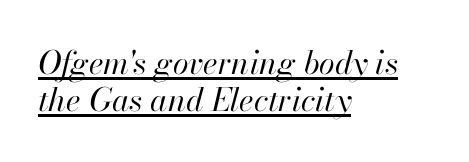
The image shows 32 px regular-weight type, italic (leaning right); set left-aligned, tight line spacing (1.15x), normal letter spacing, underlined; high stroke contrast and a small x-height.
